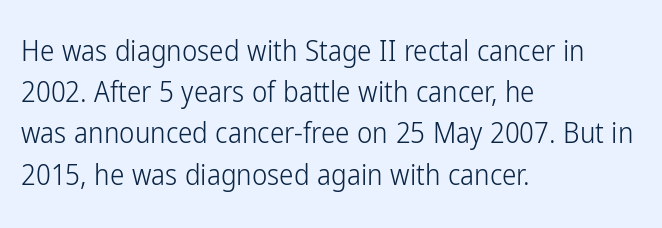
Q: Is the text bold? A: No.
Q: Is the text italic (slanted)? A: No, it is upright.
Q: Is the typeface a serif or a sans-serif typeface? A: Sans-serif.
Q: Is the text underlined? A: No.
Q: How is the paragraph aligned? A: Left-aligned.
Q: Is the spacing between letters normal or unusually wide? A: Normal.
Q: Is the spacing between lines tight, normal or loose? A: Normal.
Q: Width (condensed, normal, or wide)? A: Condensed.
Q: Stroke contrast? A: Low.
Q: x-height? A: Medium.
Q: Monospaced? A: No.
